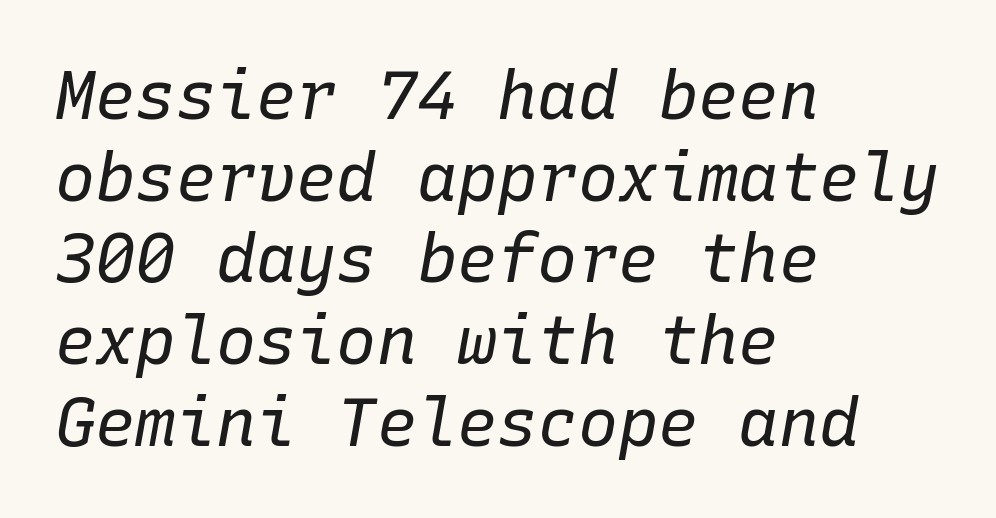
{"italic": "yes", "lean": "right", "slant_degrees": 10, "bold": "no", "weight": "regular", "width": "normal", "stroke_contrast": "low", "x_height": "medium", "monospaced": "yes", "underline": "no", "align": "left", "line_spacing_ratio": 1.22, "letter_spacing": "normal", "letter_spacing_em": 0.0, "glyph_px": 67}
